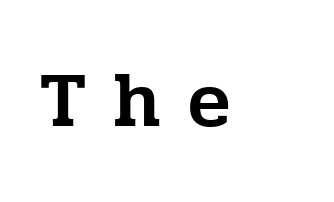
{"serif": "yes", "italic": "no", "width": "normal", "stroke_contrast": "low", "x_height": "medium", "monospaced": "no", "underline": "no", "align": "left", "letter_spacing": "wide", "letter_spacing_em": 0.35, "glyph_px": 78}
